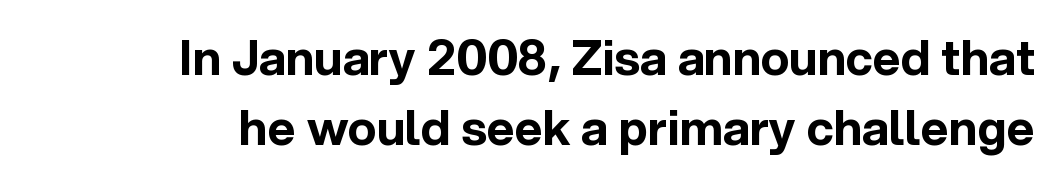
Q: Is the text bold? A: Yes.
Q: Is the text italic (slanted)? A: No, it is upright.
Q: Is the typeface a serif or a sans-serif typeface? A: Sans-serif.
Q: Is the text underlined? A: No.
Q: How is the paragraph aligned? A: Right-aligned.
Q: Is the spacing between letters normal or unusually wide? A: Normal.
Q: Is the spacing between lines tight, normal or loose? A: Normal.
Q: Width (condensed, normal, or wide)? A: Normal.
Q: x-height? A: Medium.
Q: Monospaced? A: No.
